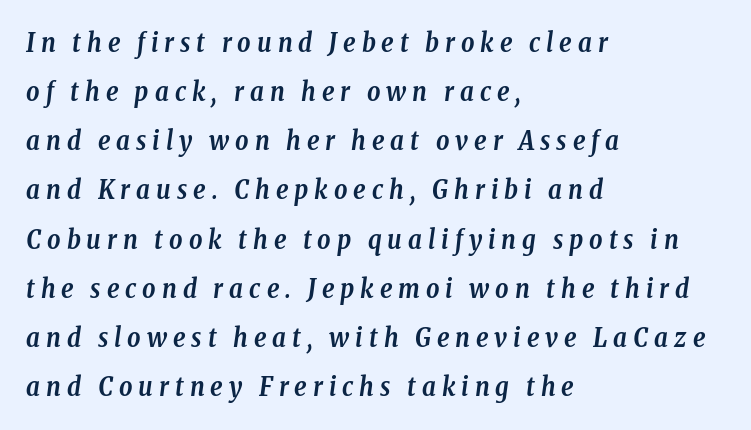
No word sits above an underline. Leftover space on each line is placed entirely after the last word. The passage shown leans; its letterforms are oblique. Characters follow at a spacing far wider than the type designer built in.
